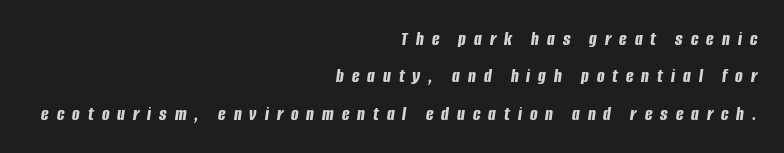
The text carries the slant typical of an italic or oblique font. Typesetter's note: full bold, strokes at maximum text heaviness. The setting favours the right margin, as signatures and pull-quotes sometimes do. Each row of text sits above clean, open space. Observe the wide spacing: letters keep a clear distance from each other.
